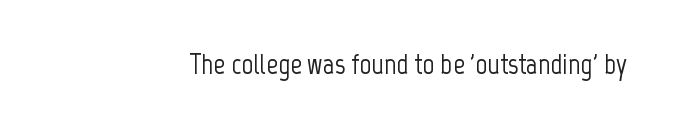
The image shows 29 px condensed sans-serif type, upright; set normal letter spacing, not underlined; low stroke contrast and a medium x-height.
